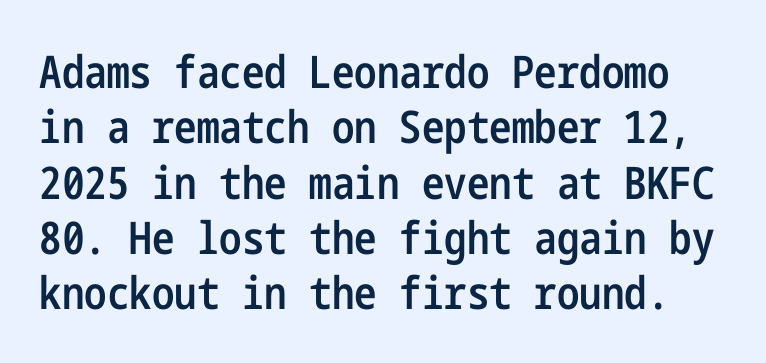
The image shows 45 px semibold, condensed sans-serif type, upright; set line spacing 1.23x, normal letter spacing, not underlined; low stroke contrast and a medium x-height.
